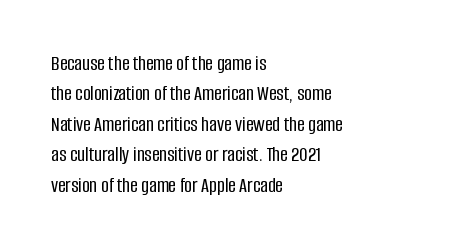
The image shows 21 px text type, upright; set left-aligned, normal line spacing (1.45x), normal letter spacing, not underlined.
